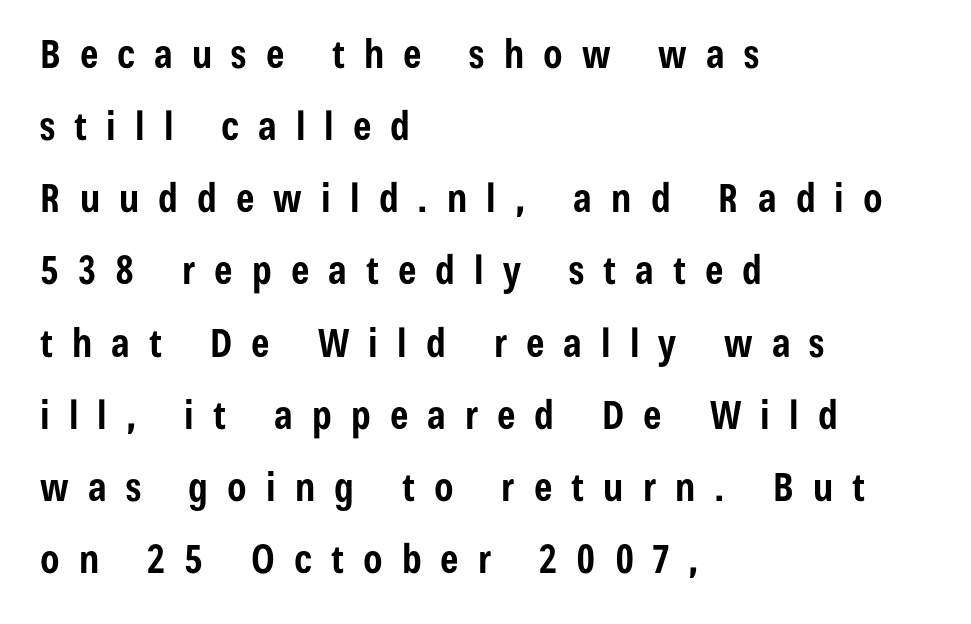
Q: Is the text bold? A: Yes.
Q: Is the text italic (slanted)? A: No, it is upright.
Q: Is the typeface a serif or a sans-serif typeface? A: Sans-serif.
Q: Is the text underlined? A: No.
Q: How is the paragraph aligned? A: Left-aligned.
Q: Is the spacing between letters normal or unusually wide? A: Unusually wide.
Q: Width (condensed, normal, or wide)? A: Condensed.
Q: Stroke contrast? A: Low.
Q: x-height? A: Medium.
Q: Monospaced? A: No.
